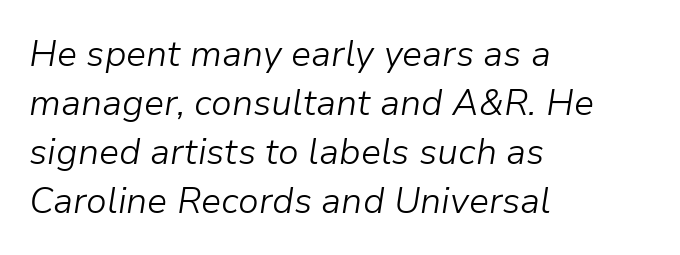
{"italic": "yes", "lean": "right", "slant_degrees": 9, "bold": "no", "weight": "light", "width": "normal", "stroke_contrast": "low", "x_height": "medium", "monospaced": "no", "underline": "no", "align": "left", "line_spacing": "normal", "line_spacing_ratio": 1.36, "letter_spacing": "normal", "letter_spacing_em": 0.0, "glyph_px": 36}
